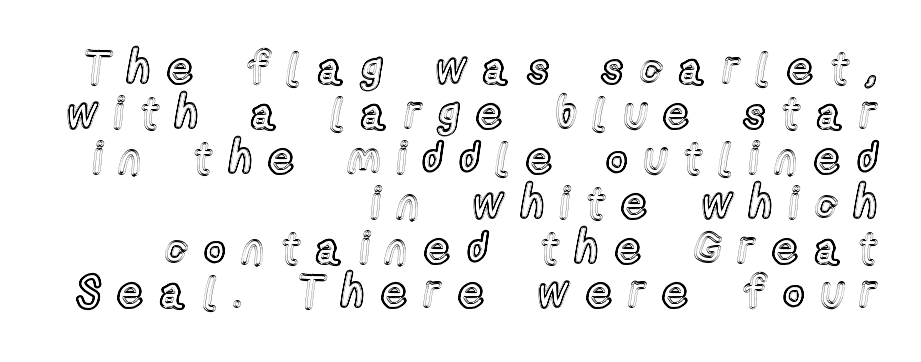
Q: Is the text italic (slanted)? A: Yes.
Q: Is the text underlined? A: No.
Q: How is the paragraph aligned? A: Right-aligned.
Q: Is the spacing between letters normal or unusually wide? A: Unusually wide.
Q: Is the spacing between lines tight, normal or loose? A: Tight.
Q: Width (condensed, normal, or wide)? A: Condensed.
Q: x-height? A: Medium.
Q: Monospaced? A: No.
